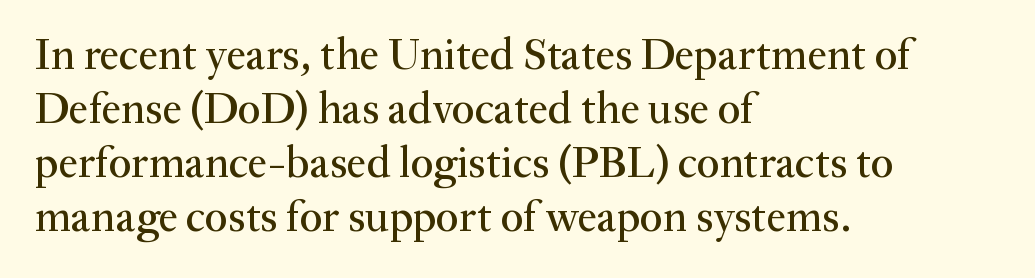
The glyphs in this specimen are seriffed. The rendering anchors every line to the left-hand side. The font's upright variant was chosen for this text. Clear beneath every line of the passage. Observe the ordinary spacing: letters are neighbours, not strangers.
